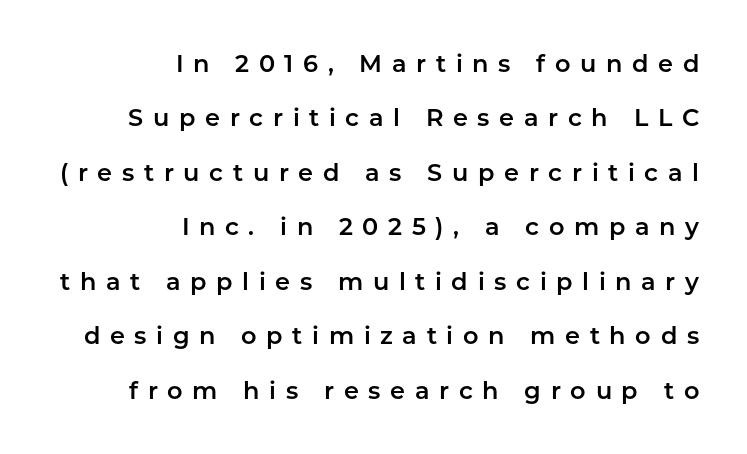
The image shows 24 px text type, upright; set right-aligned, loose line spacing (2.27x), unusually wide letter spacing (+0.4 em), not underlined.
